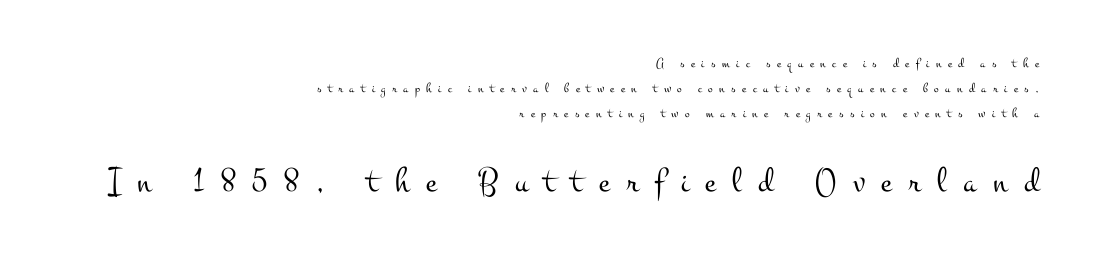
{"bold": "no", "weight": "light", "width": "wide", "stroke_contrast": "medium", "x_height": "small", "monospaced": "no", "underline": "no", "align": "right", "line_spacing_ratio": 1.79, "letter_spacing": "wide", "letter_spacing_em": 0.46, "larger_block": "second", "size_ratio": 2.57, "glyph_px": 36}
